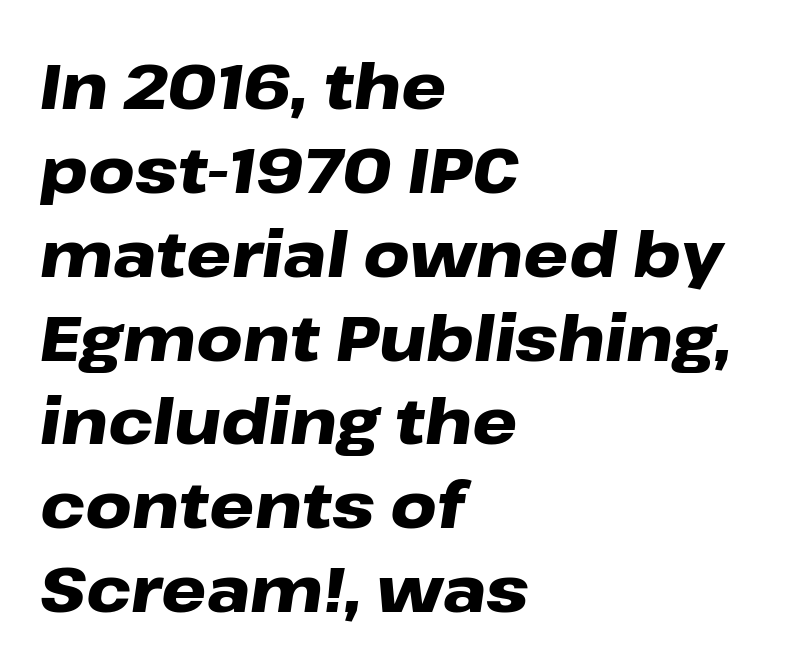
Q: Is the text bold? A: Yes.
Q: Is the text italic (slanted)? A: Yes, it leans right by about 8 degrees.
Q: Is the text underlined? A: No.
Q: How is the paragraph aligned? A: Left-aligned.
Q: Is the spacing between letters normal or unusually wide? A: Normal.
Q: Is the spacing between lines tight, normal or loose? A: Normal.
Q: Width (condensed, normal, or wide)? A: Wide.
Q: Stroke contrast? A: Low.
Q: x-height? A: Medium.
Q: Monospaced? A: No.
